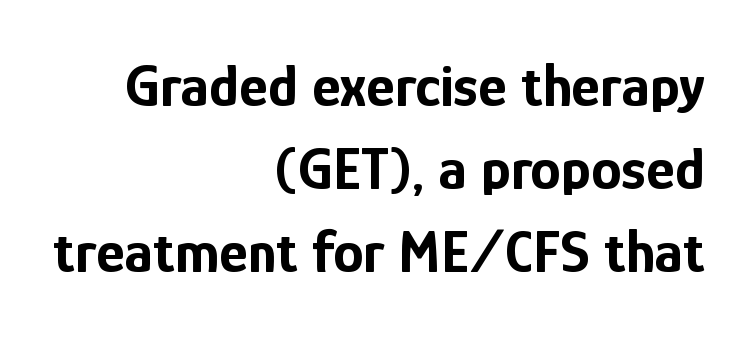
The line texture is even and compact thanks to regular tracking. In CSS terms this would be text-align: right. One glance says typical: line gaps are just what's usual. Check under the words: just untouched page.
